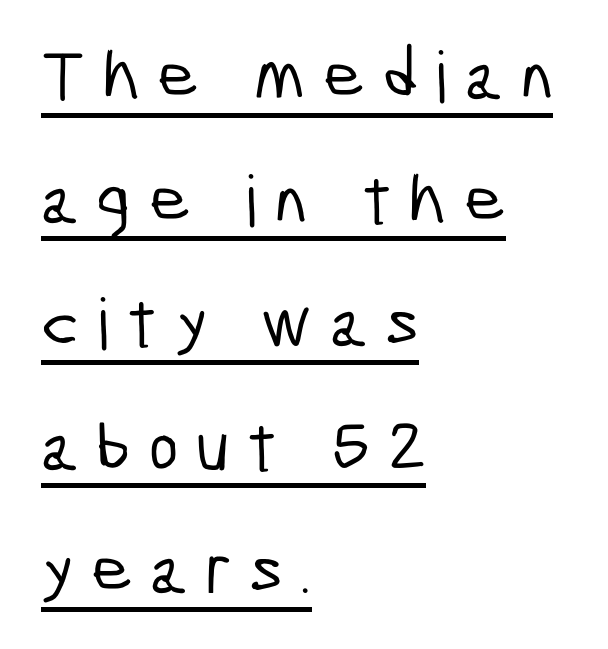
Q: Is the typeface a serif or a sans-serif typeface? A: Sans-serif.
Q: Is the text underlined? A: Yes.
Q: How is the paragraph aligned? A: Left-aligned.
Q: Is the spacing between letters normal or unusually wide? A: Unusually wide.
Q: Width (condensed, normal, or wide)? A: Condensed.
Q: Stroke contrast? A: Low.
Q: x-height? A: Medium.
Q: Monospaced? A: No.
